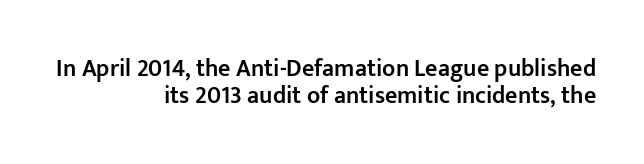
{"italic": "no", "bold": "semi", "underline": "no", "align": "right", "line_spacing": "tight", "line_spacing_ratio": 1.12, "letter_spacing": "normal", "letter_spacing_em": 0.0, "glyph_px": 24}
